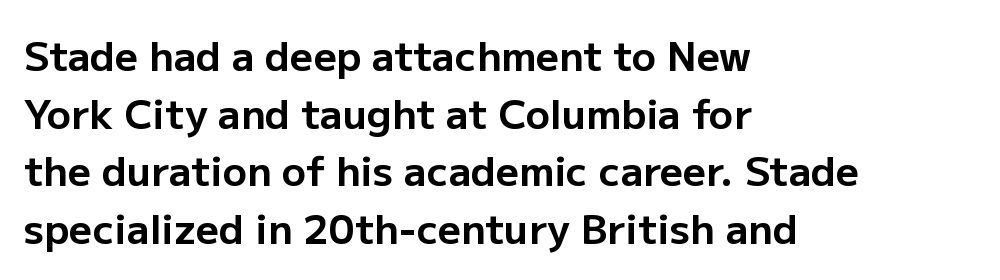
A typesetter would mark this as roman, not italic. Clear beneath every line of the passage. The rows are spaced the way most documents space them. Typeset ragged right — the left edge is the straight one. The line texture is even and compact thanks to regular tracking. Chunky letters — that's bold for sure.
